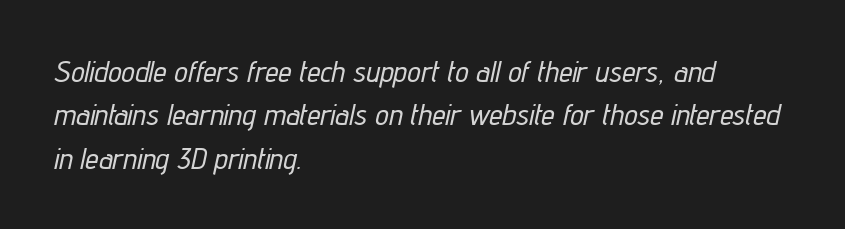
{"italic": "yes", "lean": "right", "slant_degrees": 12, "width": "condensed", "stroke_contrast": "low", "x_height": "medium", "monospaced": "no", "underline": "no", "align": "left", "line_spacing": "normal", "line_spacing_ratio": 1.45, "letter_spacing": "normal", "letter_spacing_em": 0.0, "glyph_px": 30}
